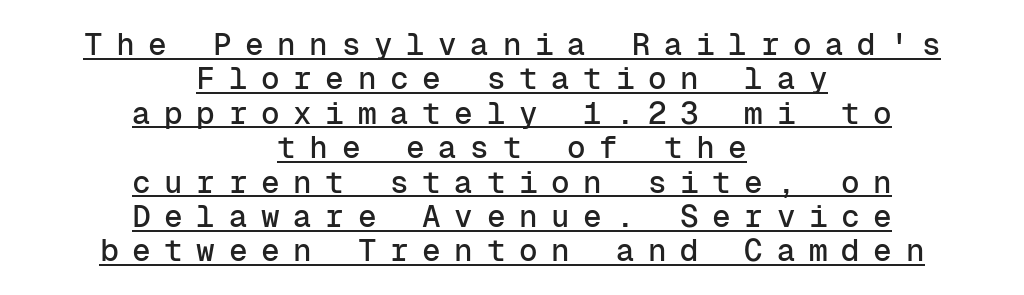
If you folded the block vertically in half, each line would mirror itself in length. Notice how the stems are strictly vertical — no italics here. Monospaced: the letters line up in strict vertical columns. Students, observe the line beneath the letters — that is underlining.
